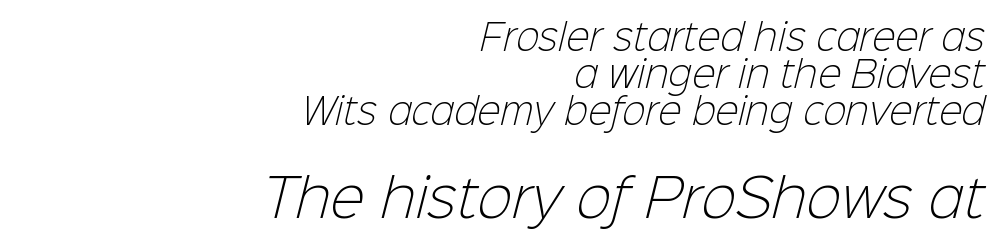
The lines are quadded right. Underline: absent. Tracking here is standard; glyphs follow each other at the usual distance. Vertical stems look standard width or narrower in stroke. This is sans-serif lettering, the kind often seen on screens and signage. This layout puts the modest block above and the oversized block below.
